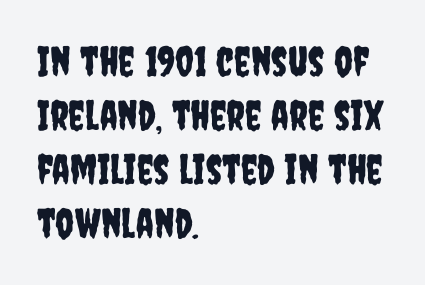
The image shows 41 px condensed sans-serif type, upright; set left-aligned, normal line spacing (1.32x), normal letter spacing, not underlined; low stroke contrast and a large x-height.
